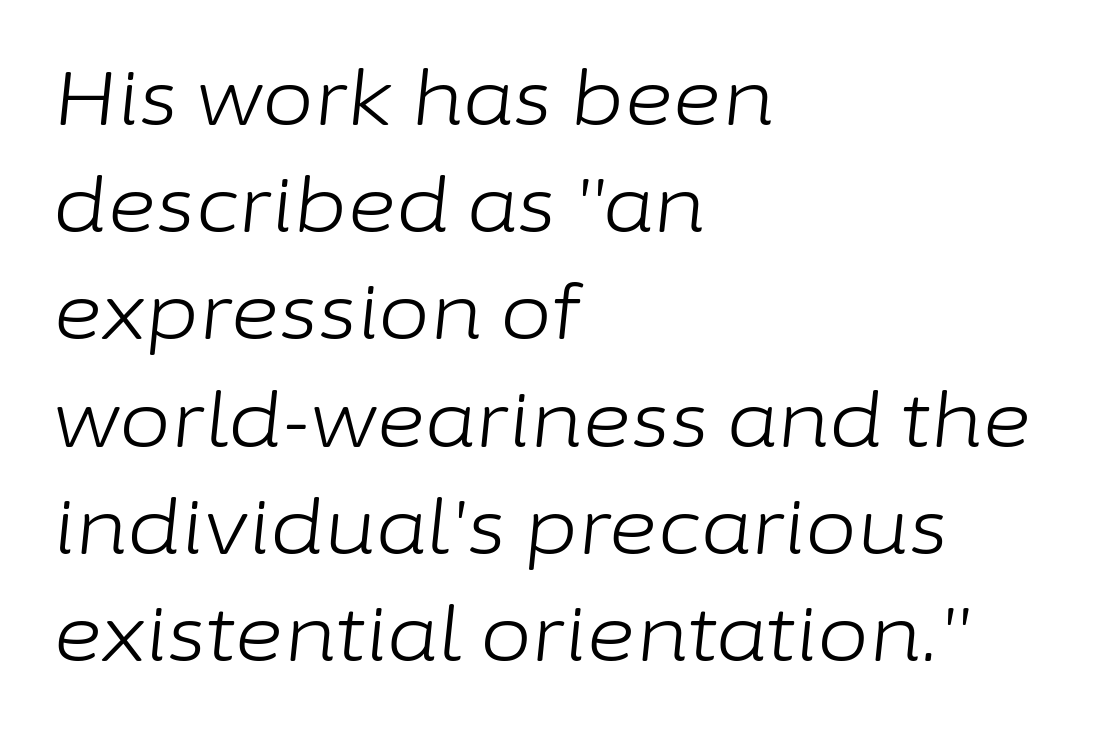
Q: Is the text bold? A: No.
Q: Is the text italic (slanted)? A: Yes, it leans right by about 6 degrees.
Q: Is the text underlined? A: No.
Q: How is the paragraph aligned? A: Left-aligned.
Q: Is the spacing between letters normal or unusually wide? A: Normal.
Q: Is the spacing between lines tight, normal or loose? A: Normal.
Q: Width (condensed, normal, or wide)? A: Normal.
Q: Stroke contrast? A: Low.
Q: x-height? A: Medium.
Q: Monospaced? A: No.
